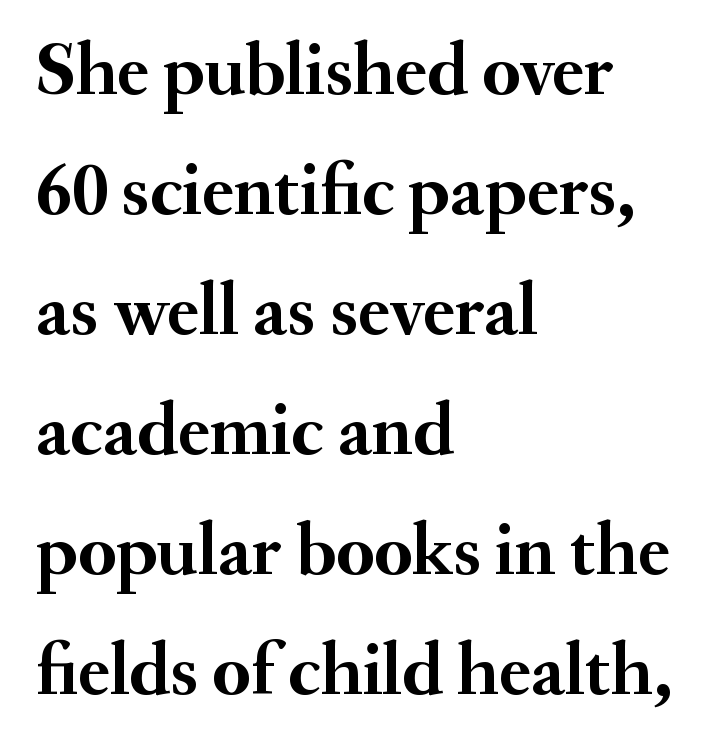
The image shows 76 px semibold serif type, upright; set left-aligned, normal line spacing (1.58x), normal letter spacing, not underlined; medium stroke contrast and a small x-height.
